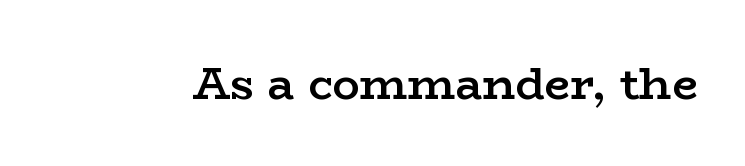
Bare-footed words on every line. The letterforms sit shoulder to shoulder at normal distance. The face used here is proportionally spaced, like ordinary book or web type. Is the type bold? Partly — it's a semibold, heavier than regular but not fully bold. The glyphs in this specimen are seriffed. Italic? Not at all — the glyphs are vertical.
